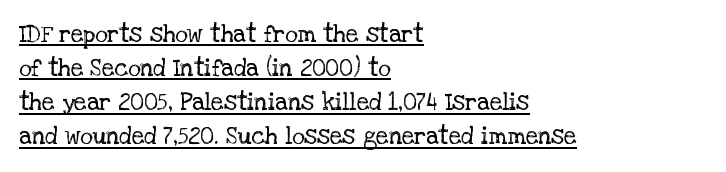
Italic: no, the glyphs are upright roman. The gaps between neighbouring characters are ordinary and unremarkable. Weight: in the light-to-regular range. Leading matches the norm, producing a regular column. Caption: multi-line text, flush left, ragged right. Glance below the letters and you will spot a drawn line.
